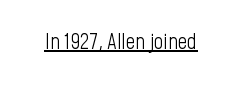
Italic: no, the glyphs are upright roman. You can see a thin bar hugging the bottom of the glyphs. Nothing heavy about these letters — not bold at all. Look at the tracking — it's just the regular setting, nothing added.
